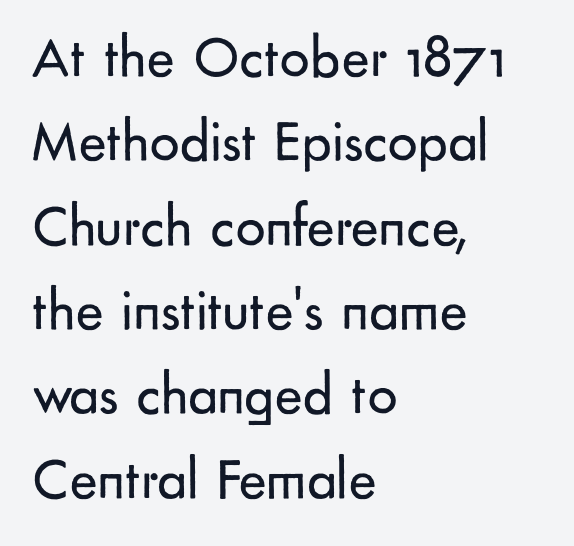
Do the characters align in a grid? No, the font is proportional. Typeset ragged right — the left edge is the straight one. Interline gaps are of average width in this sample. No italicization has been applied; the sample stays upright. Nothing unusual about the tracking: characters are spaced as the font intends.
